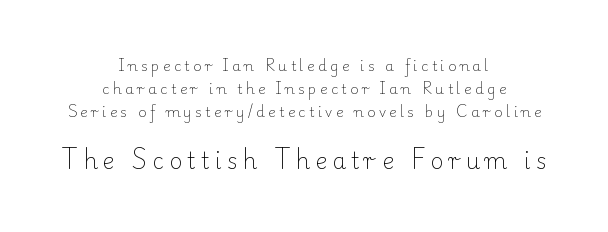
{"italic": "no", "bold": "no", "underline": "no", "align": "center", "line_spacing": "normal", "line_spacing_ratio": 1.66, "letter_spacing": "wide", "letter_spacing_em": 0.24, "larger_block": "second", "size_ratio": 1.57, "glyph_px": 22}
